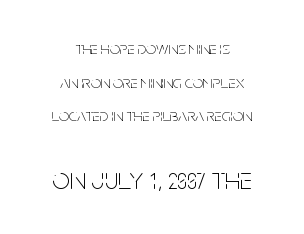
The image shows 31 px thin, condensed sans-serif type, upright; set centered, line spacing 1.87x, normal letter spacing, not underlined; the second (bottom) block is 1.72x larger; low stroke contrast and a large x-height.
